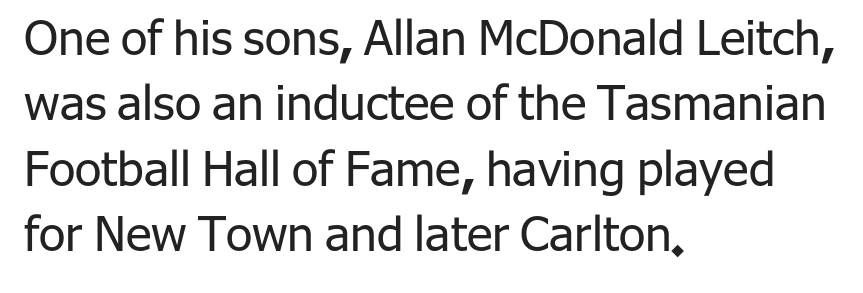
The rows are spaced the way most documents space them. The words here are not underlined. Does the type have serifs? No, each stem ends abruptly. The letters advance in unequal steps, a hallmark of proportional type. No extra ink here — the face is not bold.
